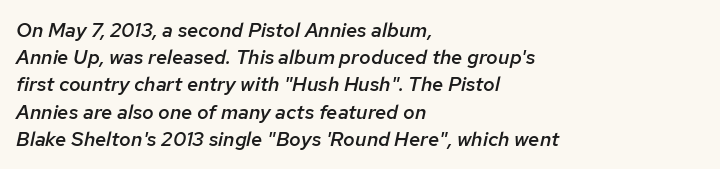
Decoration check: the copy has no underline. The letterforms sit shoulder to shoulder at normal distance. There's an unmistakable incline to the writing here. Reading down the column, the eye jumps a familiar distance to each next line. Alignment: flush left. How heavy is the stroke? Medium-heavy — a semibold, shy of bold.
